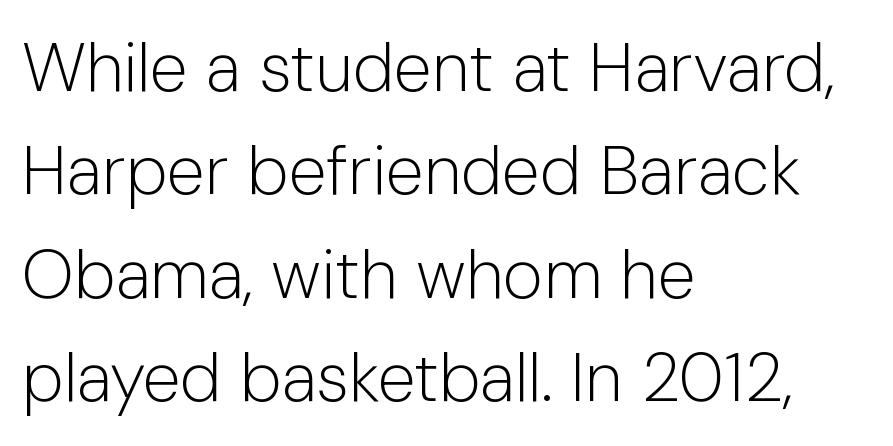
The axis of the letterforms is exactly vertical. Leftover space on each line is placed entirely after the last word. Clear beneath every line of the passage. Nothing unusual about the tracking: characters are spaced as the font intends.
